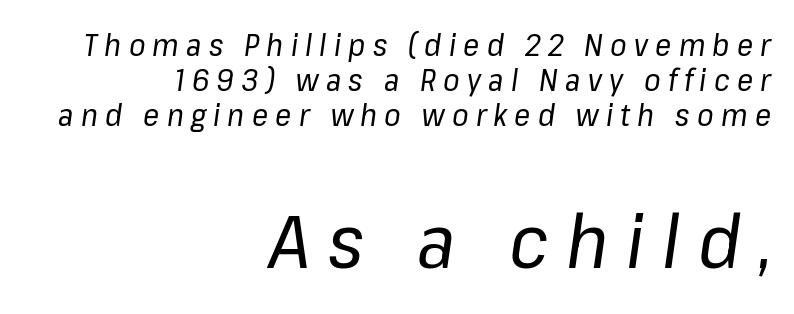
The axis of the letterforms is tilted away from vertical. Words appear elongated and porous because spacing is wide. Block two is the big one; block one sits smaller above it. The words here are not underlined.
